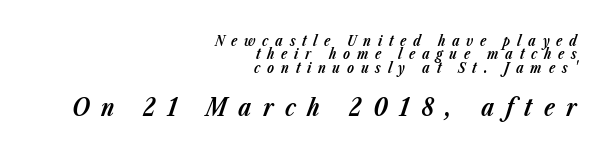
Q: Is the text bold? A: Yes.
Q: Is the text italic (slanted)? A: Yes, it leans right by about 23 degrees.
Q: Is the text underlined? A: No.
Q: How is the paragraph aligned? A: Right-aligned.
Q: Is the spacing between letters normal or unusually wide? A: Unusually wide.
Q: Is the spacing between lines tight, normal or loose? A: Tight.
Q: Which block of text is set in a larger size, the first (top) or the second (bottom)? A: The second (bottom) one.
